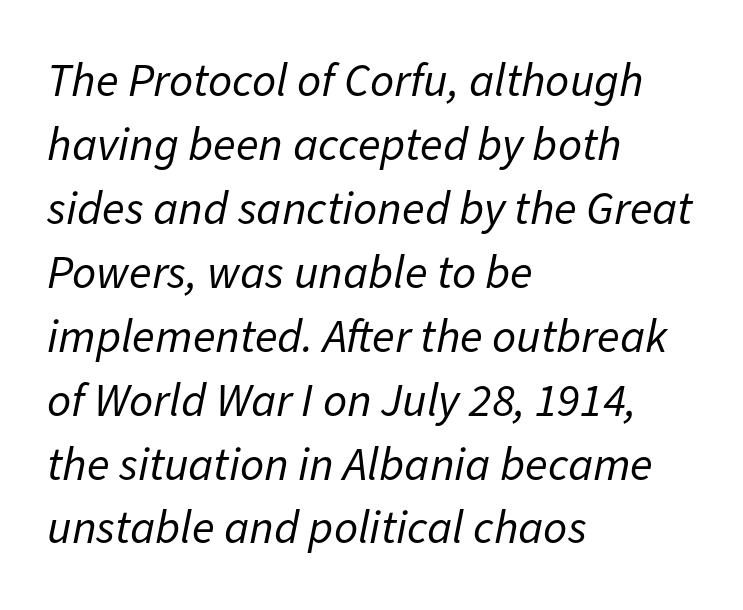
{"italic": "yes", "lean": "right", "slant_degrees": 11, "bold": "no", "weight": "regular", "width": "normal", "stroke_contrast": "low", "x_height": "medium", "monospaced": "no", "underline": "no", "align": "left", "line_spacing": "normal", "line_spacing_ratio": 1.36, "letter_spacing": "normal", "letter_spacing_em": 0.0, "glyph_px": 47}
